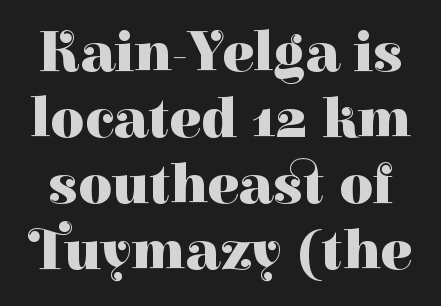
{"serif": "yes", "italic": "no", "bold": "yes", "weight": "heavy", "width": "normal", "stroke_contrast": "high", "x_height": "medium", "monospaced": "no", "underline": "no", "line_spacing": "tight", "line_spacing_ratio": 1.14, "letter_spacing": "normal", "letter_spacing_em": 0.0, "glyph_px": 58}
